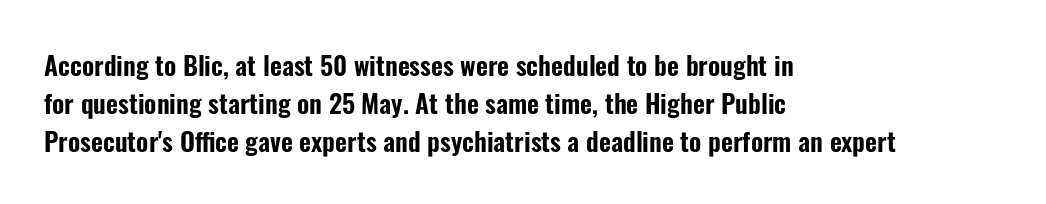
The image shows 26 px text type, upright; set left-aligned, normal line spacing (1.46x), normal letter spacing, not underlined.
